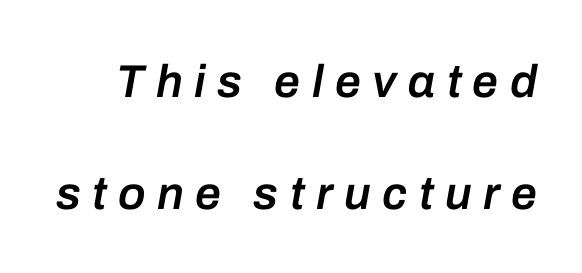
The image shows 46 px semibold type, italic (leaning right); set loose line spacing (2.43x), unusually wide letter spacing (+0.25 em), not underlined; low stroke contrast and a medium x-height.
